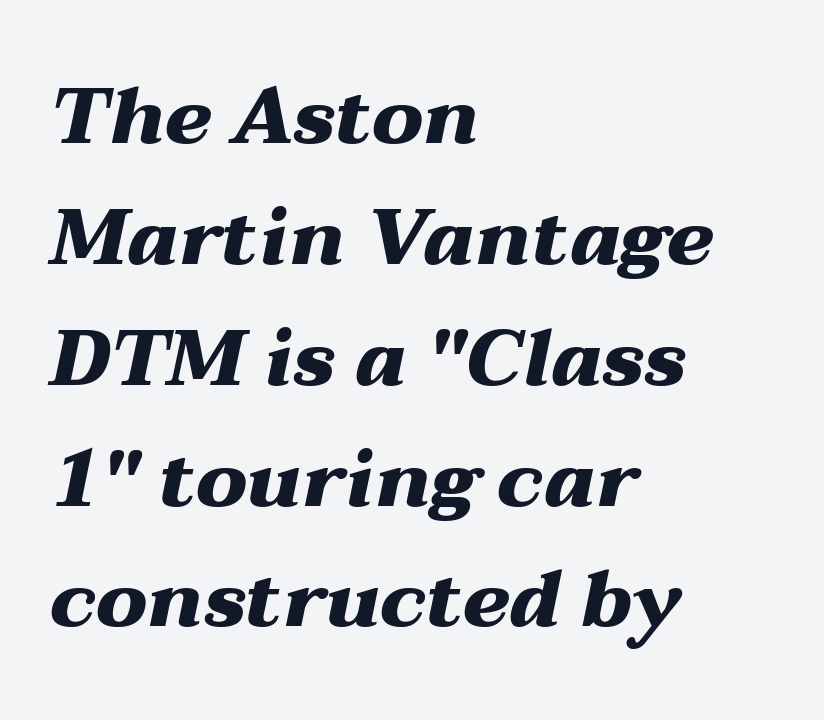
Q: Is the text bold? A: Yes.
Q: Is the text italic (slanted)? A: Yes, it leans right by about 12 degrees.
Q: Is the text underlined? A: No.
Q: How is the paragraph aligned? A: Left-aligned.
Q: Is the spacing between letters normal or unusually wide? A: Normal.
Q: Is the spacing between lines tight, normal or loose? A: Normal.
Q: Width (condensed, normal, or wide)? A: Wide.
Q: Stroke contrast? A: Medium.
Q: x-height? A: Medium.
Q: Monospaced? A: No.
